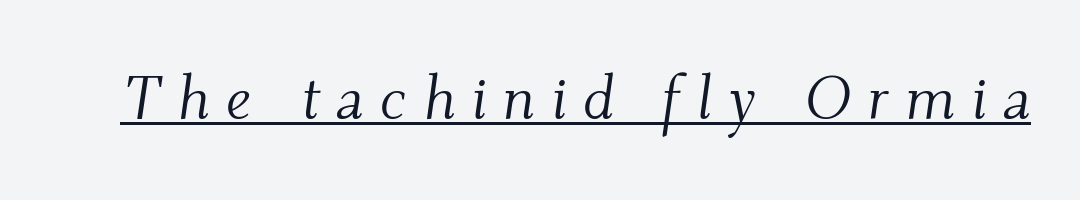
{"serif": "yes", "italic": "yes", "lean": "right", "slant_degrees": 9, "bold": "no", "weight": "light", "width": "normal", "stroke_contrast": "medium", "x_height": "small", "monospaced": "no", "underline": "yes", "letter_spacing": "wide", "letter_spacing_em": 0.26, "glyph_px": 62}
